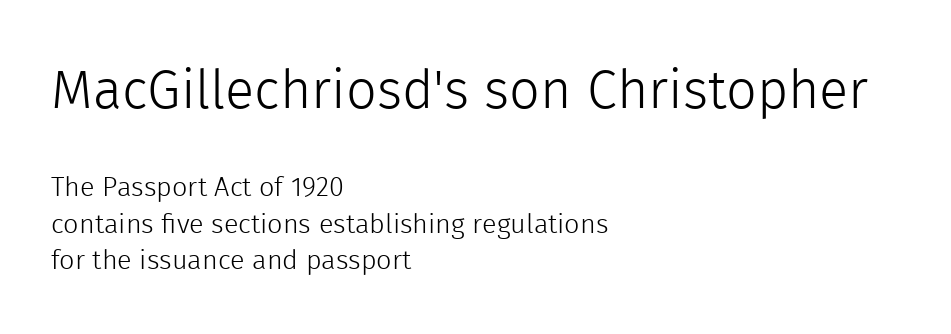
The letters advance in unequal steps, a hallmark of proportional type. The line texture is even and compact thanks to regular tracking. Reading top to bottom, the characters get smaller at the block break. The typesetting does not lean heavy: it is not bold.
